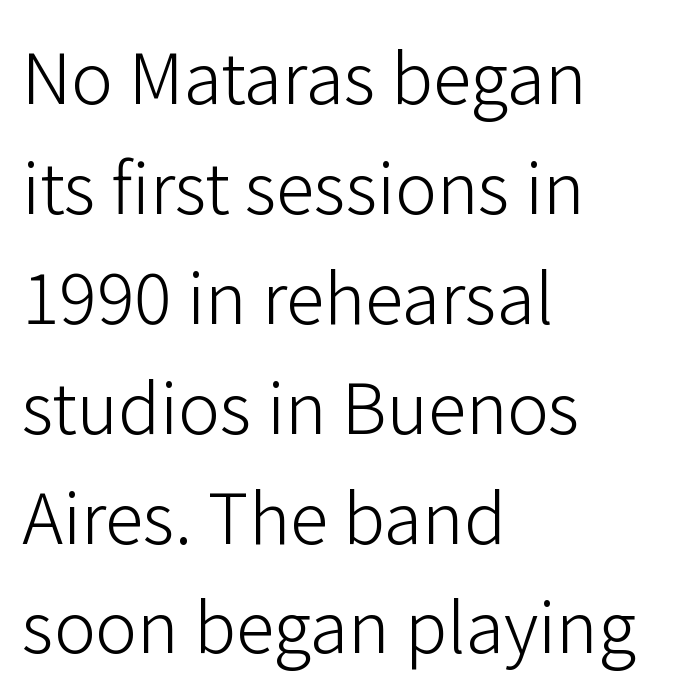
{"serif": "no", "italic": "no", "bold": "no", "weight": "light", "width": "normal", "stroke_contrast": "low", "x_height": "medium", "monospaced": "no", "underline": "no", "align": "left", "line_spacing": "normal", "line_spacing_ratio": 1.57, "letter_spacing": "normal", "letter_spacing_em": 0.0, "glyph_px": 70}
